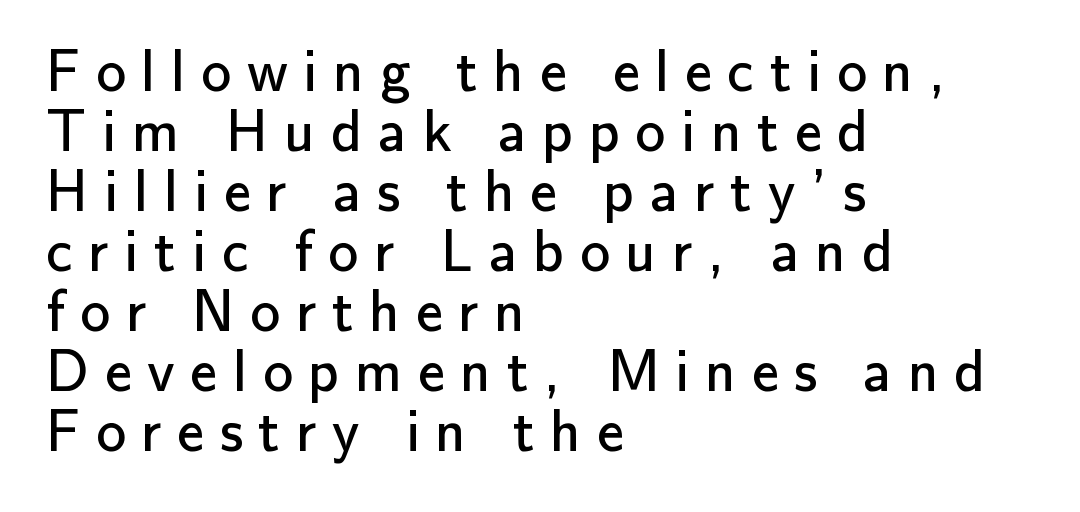
{"serif": "no", "italic": "no", "bold": "no", "weight": "regular", "width": "normal", "stroke_contrast": "low", "x_height": "small", "monospaced": "no", "underline": "no", "align": "left", "line_spacing": "tight", "line_spacing_ratio": 1.0, "letter_spacing": "wide", "letter_spacing_em": 0.26, "glyph_px": 60}
